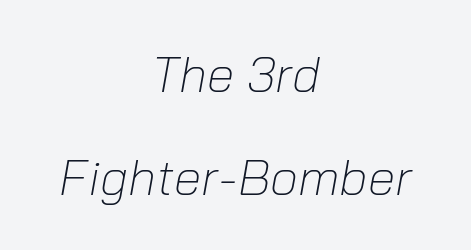
{"italic": "yes", "lean": "right", "slant_degrees": 10, "bold": "no", "weight": "light", "width": "normal", "stroke_contrast": "low", "x_height": "medium", "monospaced": "no", "underline": "no", "align": "center", "line_spacing": "loose", "line_spacing_ratio": 2.06, "letter_spacing": "normal", "letter_spacing_em": 0.0, "glyph_px": 50}
